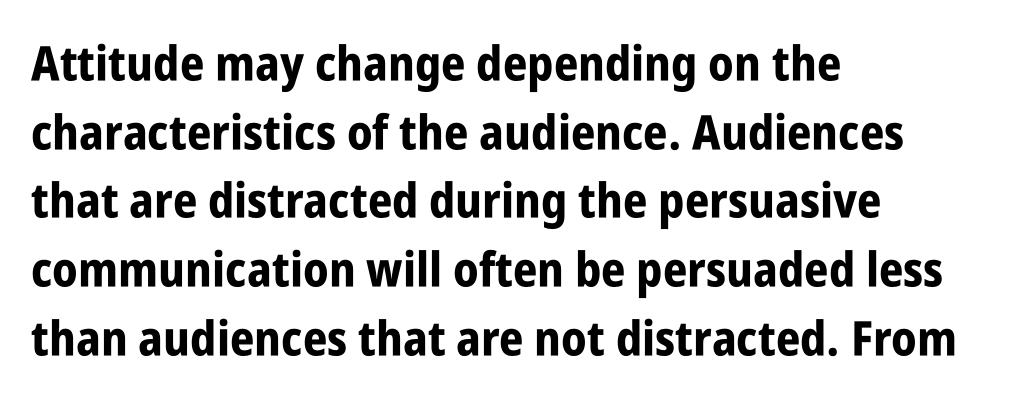
The image shows 48 px bold, condensed sans-serif type, upright; set left-aligned, normal line spacing (1.43x), normal letter spacing, not underlined; low stroke contrast and a large x-height.
